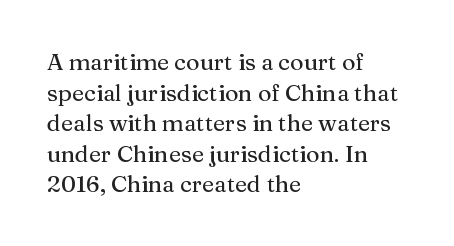
Q: Is the text italic (slanted)? A: No, it is upright.
Q: Is the text underlined? A: No.
Q: How is the paragraph aligned? A: Left-aligned.
Q: Is the spacing between letters normal or unusually wide? A: Normal.
Q: Is the spacing between lines tight, normal or loose? A: Normal.
